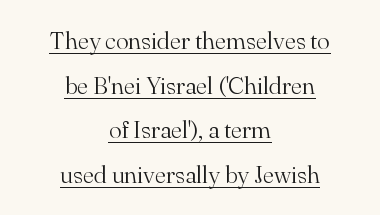
This reads as an unemphasized weight, regular at the heaviest. Rendered with straight, roman letterforms. How are the letters spaced? Ordinarily, with no added tracking. The sample's only ornament is a line tracing under the words.
